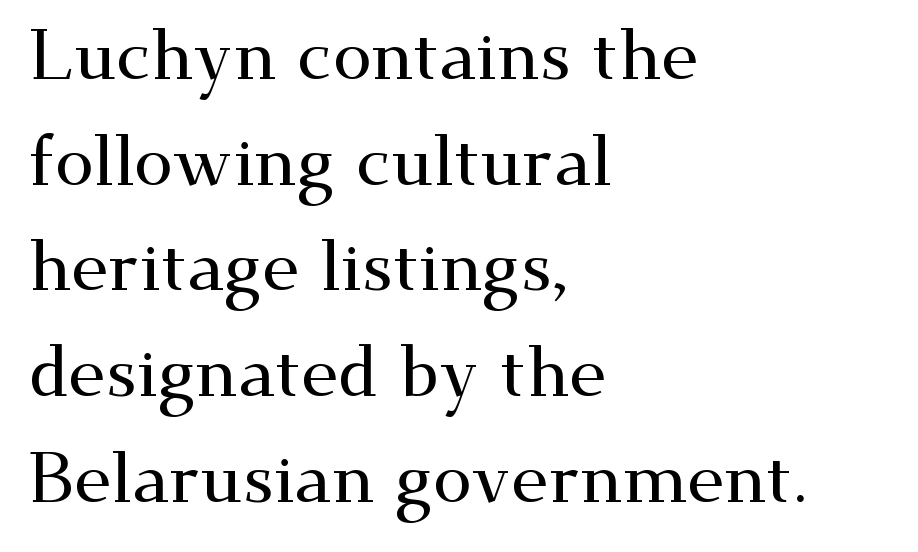
Line starts are locked; line ends wander. The rendering keeps characters at their native spacing. Notice how the stems are strictly vertical — no italics here. Varying glyph widths throughout — classic text-font behaviour.
